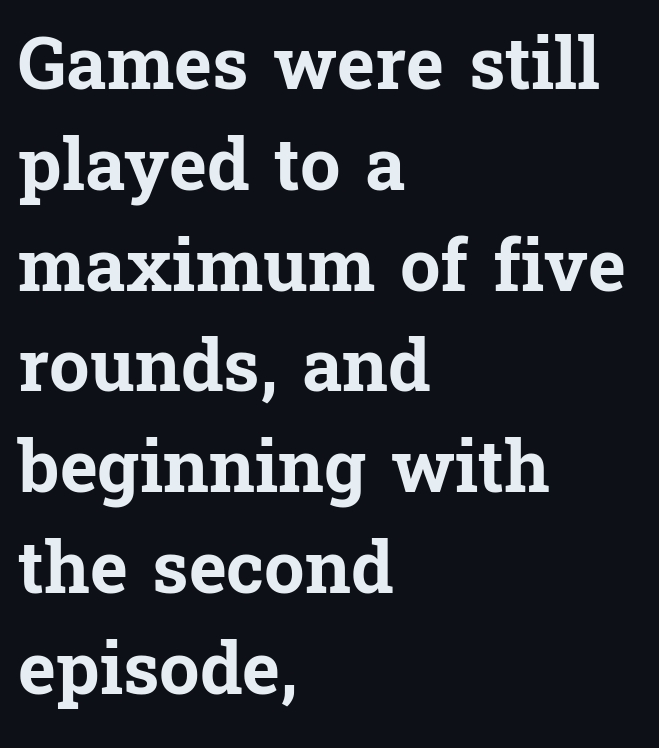
Q: Is the text bold? A: Yes.
Q: Is the text italic (slanted)? A: No, it is upright.
Q: Is the typeface a serif or a sans-serif typeface? A: Serif.
Q: Is the text underlined? A: No.
Q: How is the paragraph aligned? A: Left-aligned.
Q: Is the spacing between letters normal or unusually wide? A: Normal.
Q: Is the spacing between lines tight, normal or loose? A: Normal.
Q: Width (condensed, normal, or wide)? A: Normal.
Q: Stroke contrast? A: Low.
Q: x-height? A: Medium.
Q: Monospaced? A: No.
